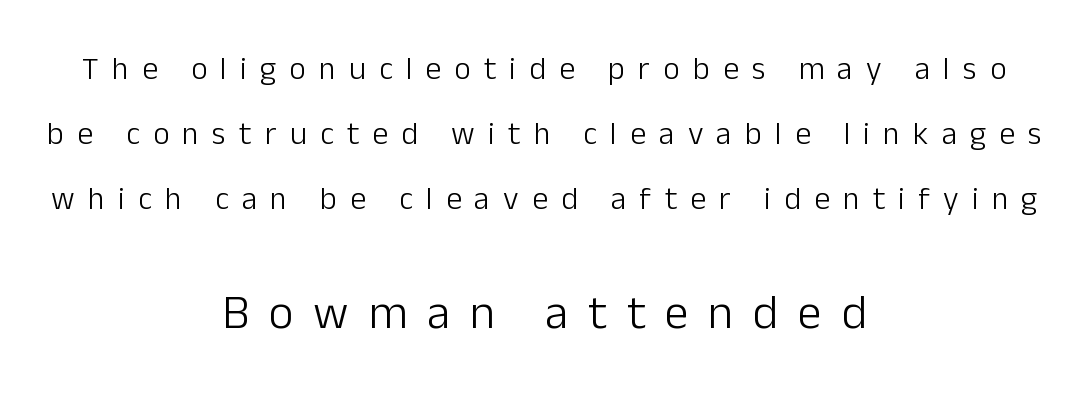
The image shows 48 px light sans-serif type, upright; set centered, loose line spacing (2.03x), unusually wide letter spacing (+0.41 em), not underlined; the second (bottom) block is 1.5x larger; low stroke contrast and a medium x-height.
